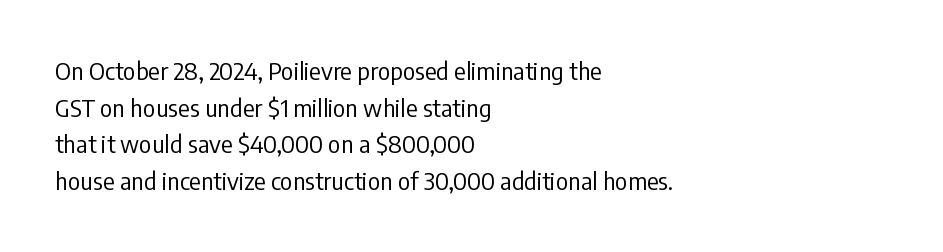
Standard letterfit; no display-style spreading of the glyphs. No chunkiness to these letters — they're not bold. This is roman type, the default non-slanted kind. Does the copy run flush right? No — it runs flush left.
